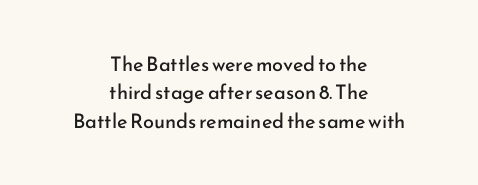
The image shows 20 px text type, upright; set centered, normal line spacing (1.42x), normal letter spacing, not underlined.
